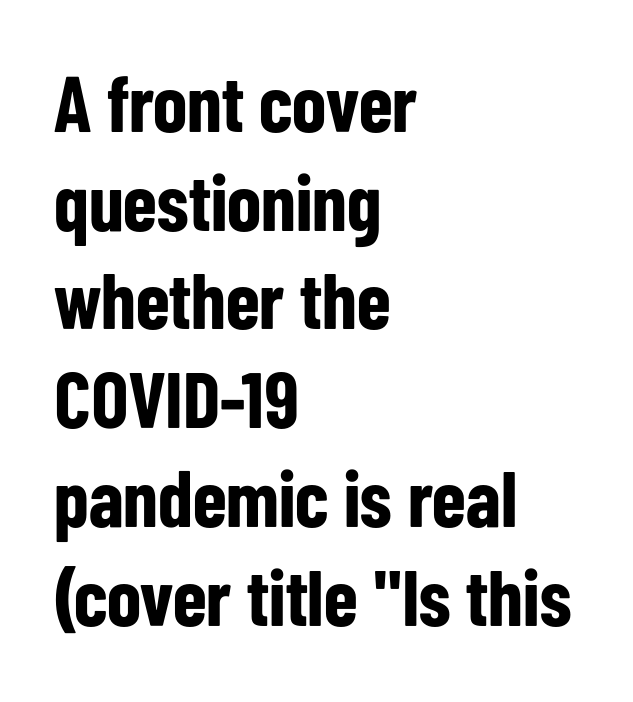
The passage shown is typed in a proportional face where columns would drift. Short and long lines alike share a common starting point at left. Evenly set lines give the paragraph a standard silhouette. Unmarked baselines from the first word to the last. Notice how thick the strokes are: this is what a full bold looks like.
